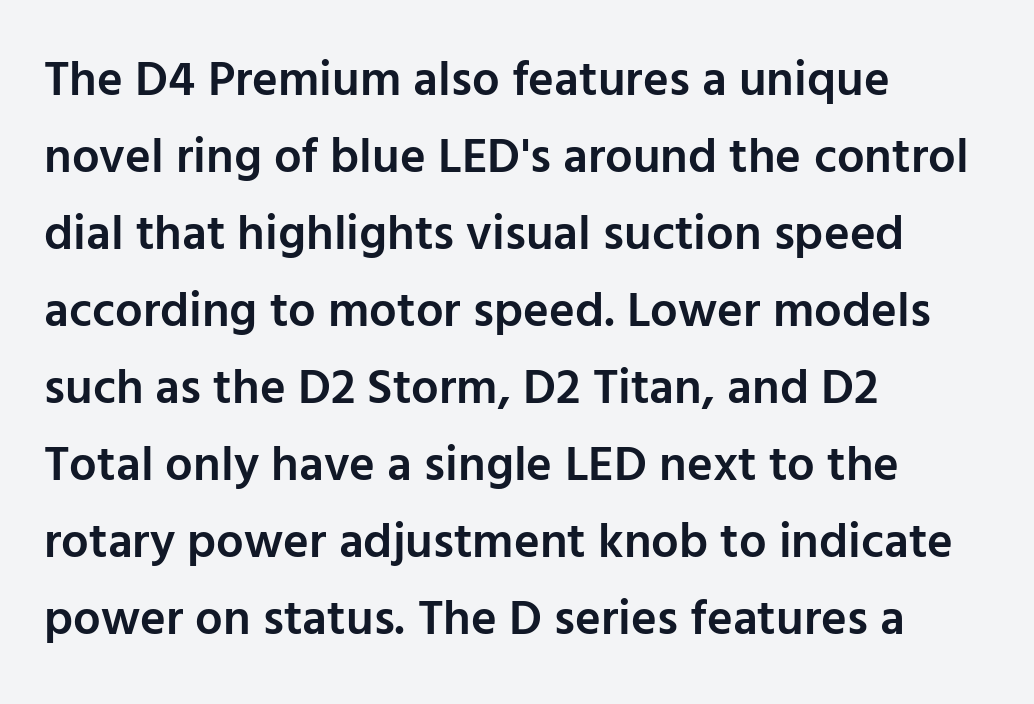
Regular leading. Are there feet on the stems? There aren't — it's a sans. A typesetter would call this proportional, since set widths differ per character. The font's upright variant was chosen for this text. The tracking reads as untouched default to a designer's eye.
